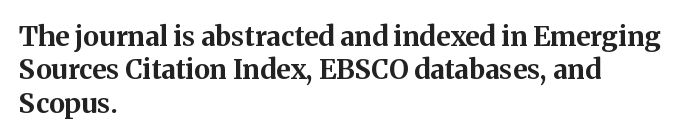
There is no visible air inserted between adjacent glyphs. Compared with a centered layout, this one pins lines to the left instead. The strokes are fattened all the way to bold. A typesetter would mark this as roman, not italic. The words here are not underlined.
